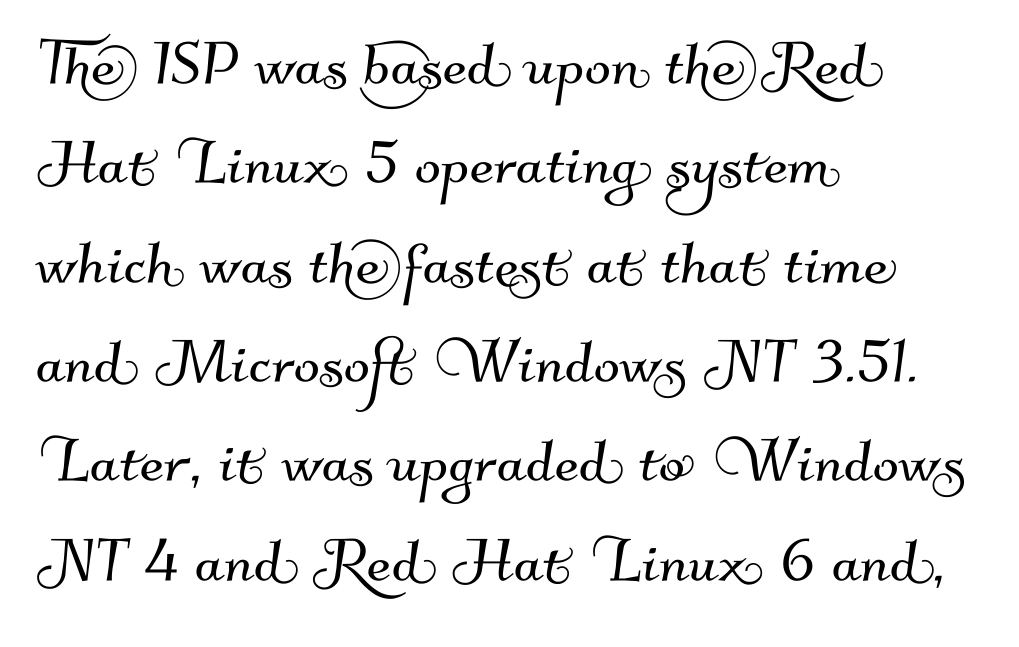
A sans-serif font was chosen for this passage. The specimen omits any rule beneath the text block's lines. Words appear dense and cohesive because spacing is normal. The rendering uses natural spacing where letterforms have individual widths. Rows of type keep a routine distance in the vertical direction.
